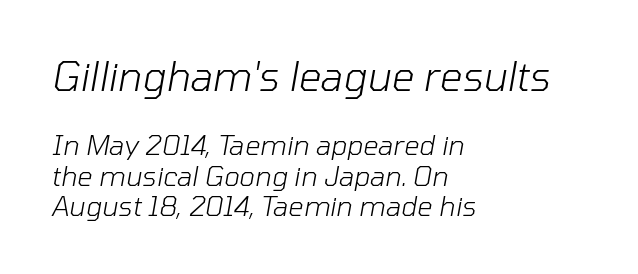
Does extra space separate the letters? No, they use regular spacing. The composition opens big and finishes small. This sample has the flowing, uneven cadence of proportional lettering. Weight class: somewhere from thin through regular.
